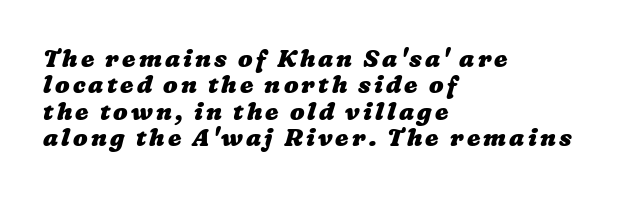
Q: Is the text bold? A: Yes.
Q: Is the text underlined? A: No.
Q: How is the paragraph aligned? A: Left-aligned.
Q: Is the spacing between lines tight, normal or loose? A: Tight.
